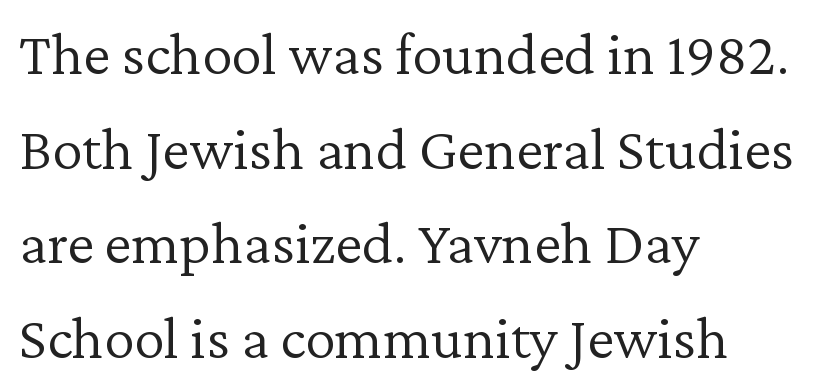
{"serif": "yes", "italic": "no", "bold": "no", "weight": "light", "width": "normal", "stroke_contrast": "low", "x_height": "medium", "monospaced": "no", "underline": "no", "align": "left", "line_spacing": "normal", "line_spacing_ratio": 1.55, "letter_spacing": "normal", "letter_spacing_em": 0.0, "glyph_px": 61}
